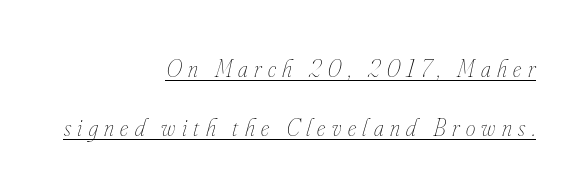
Q: Is the text bold? A: No.
Q: Is the text italic (slanted)? A: Yes, it leans right by about 16 degrees.
Q: Is the text underlined? A: Yes.
Q: How is the paragraph aligned? A: Right-aligned.
Q: Is the spacing between letters normal or unusually wide? A: Unusually wide.
Q: Is the spacing between lines tight, normal or loose? A: Loose.
